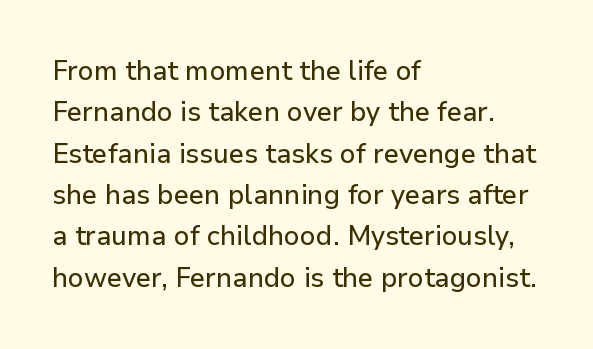
The image shows 27 px text type, upright; set left-aligned, normal line spacing (1.53x), normal letter spacing, not underlined.
